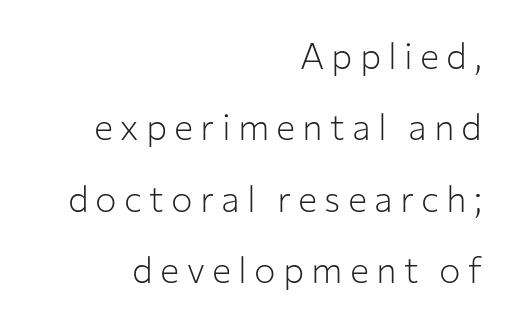
The image shows 36 px light sans-serif type, upright; set right-aligned, loose line spacing (1.98x), unusually wide letter spacing (+0.2 em), not underlined; low stroke contrast and a medium x-height.
